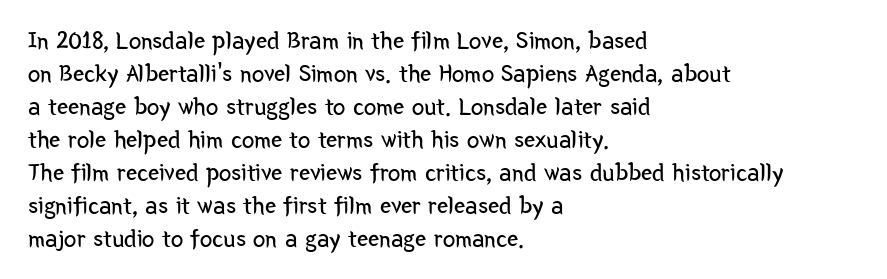
The setting favours the left margin, as ordinary paragraphs usually do. The letters stand upright; this is a roman face. Does the leading feel generous? No, just average. The passage shown has conventional tracking throughout. Each stroke keeps to a modest, everyday thickness or less.
